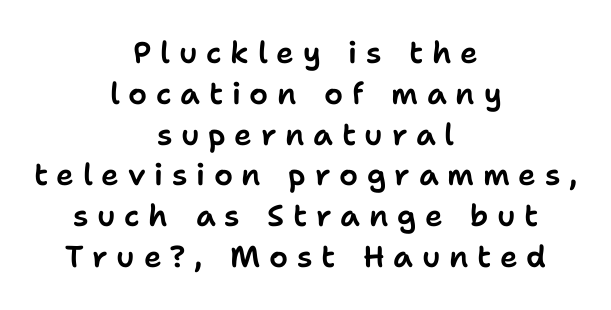
The space directly below the letters is spotless. Summary of vertical rhythm: regular, with standard interline spacing. A typesetter would call this proportional, since set widths differ per character. The whitespace from short lines is split evenly between both sides. Do the letters lean? They stand straight. The letterforms stand isolated, each surrounded by extra space.
